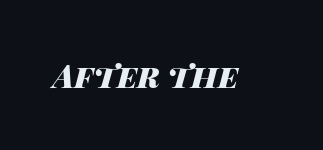
Q: Is the text bold? A: Yes.
Q: Is the text italic (slanted)? A: Yes, it leans right by about 14 degrees.
Q: Is the text underlined? A: No.
Q: Is the spacing between letters normal or unusually wide? A: Normal.
Q: Width (condensed, normal, or wide)? A: Wide.
Q: Stroke contrast? A: High.
Q: x-height? A: Large.
Q: Monospaced? A: No.
